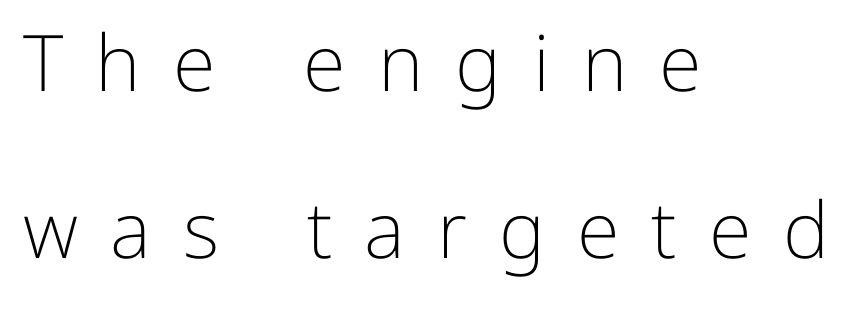
The block of text is sparse from top to bottom, with ample space between rows. Inter-character spacing is expanded well beyond the font's built-in metrics. This rendering features lettering with no underline. In CSS terms this would be text-align: left.
